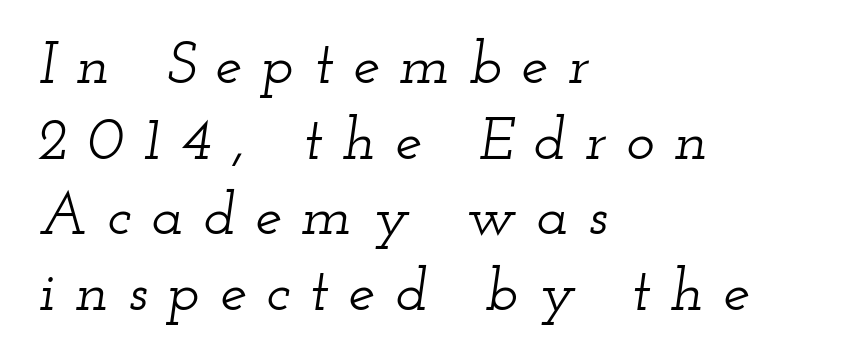
Check under the words: just untouched page. The typography opts for an oblique posture over an upright one. Caption: multi-line text, flush left, ragged right. Each letter keeps its own natural width here, so spacing adapts to shape.
